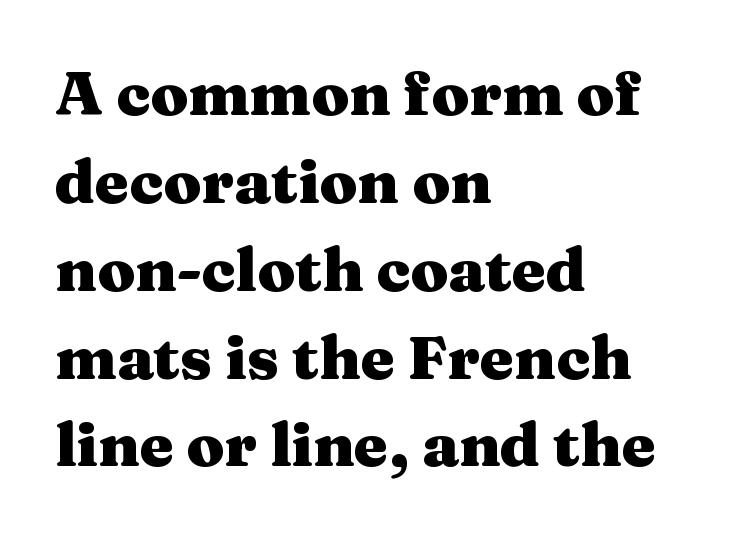
Q: Is the text bold? A: Yes.
Q: Is the text italic (slanted)? A: No, it is upright.
Q: Is the typeface a serif or a sans-serif typeface? A: Serif.
Q: Is the text underlined? A: No.
Q: How is the paragraph aligned? A: Left-aligned.
Q: Is the spacing between letters normal or unusually wide? A: Normal.
Q: Is the spacing between lines tight, normal or loose? A: Normal.
Q: Width (condensed, normal, or wide)? A: Wide.
Q: Stroke contrast? A: Medium.
Q: x-height? A: Medium.
Q: Monospaced? A: No.
